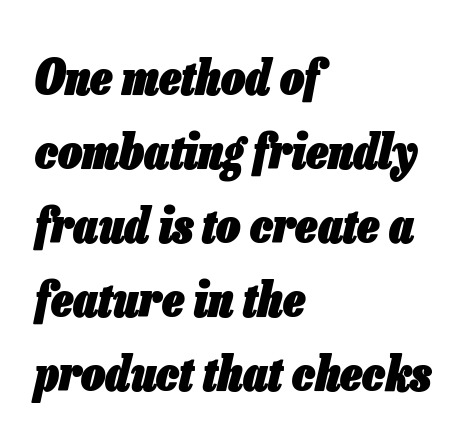
Q: Is the text bold? A: Yes.
Q: Is the text italic (slanted)? A: Yes, it leans right by about 13 degrees.
Q: Is the text underlined? A: No.
Q: How is the paragraph aligned? A: Left-aligned.
Q: Is the spacing between letters normal or unusually wide? A: Normal.
Q: Is the spacing between lines tight, normal or loose? A: Normal.
Q: Width (condensed, normal, or wide)? A: Condensed.
Q: Stroke contrast? A: Low.
Q: x-height? A: Medium.
Q: Monospaced? A: No.
